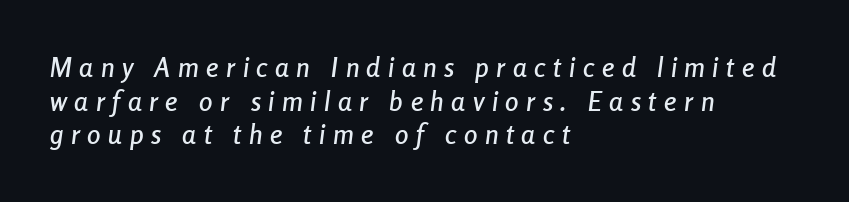
{"italic": "yes", "lean": "right", "slant_degrees": 8, "underline": "no", "align": "left", "line_spacing": "normal", "line_spacing_ratio": 1.25, "letter_spacing": "wide", "letter_spacing_em": 0.28, "glyph_px": 27}
